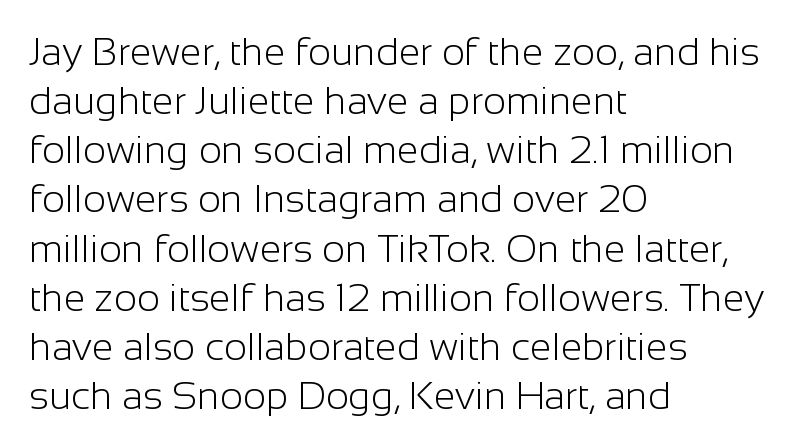
Q: Is the text bold? A: No.
Q: Is the text italic (slanted)? A: No, it is upright.
Q: Is the typeface a serif or a sans-serif typeface? A: Sans-serif.
Q: Is the text underlined? A: No.
Q: How is the paragraph aligned? A: Left-aligned.
Q: Is the spacing between letters normal or unusually wide? A: Normal.
Q: Is the spacing between lines tight, normal or loose? A: Normal.
Q: Width (condensed, normal, or wide)? A: Normal.
Q: Stroke contrast? A: Low.
Q: x-height? A: Medium.
Q: Monospaced? A: No.
